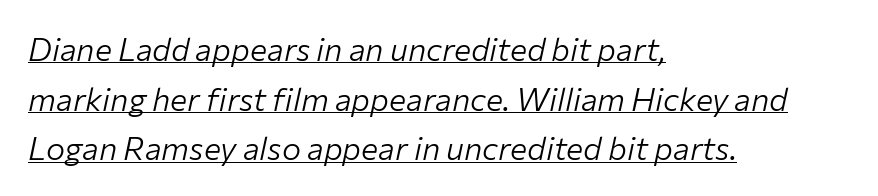
The image shows 32 px light type, italic (leaning right); set left-aligned, normal line spacing (1.55x), normal letter spacing, underlined; low stroke contrast and a medium x-height.
